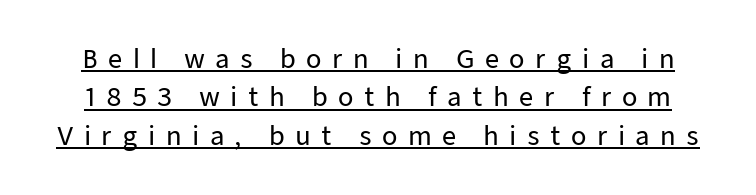
Q: Is the text italic (slanted)? A: No, it is upright.
Q: Is the text underlined? A: Yes.
Q: Is the spacing between letters normal or unusually wide? A: Unusually wide.
Q: Is the spacing between lines tight, normal or loose? A: Normal.
